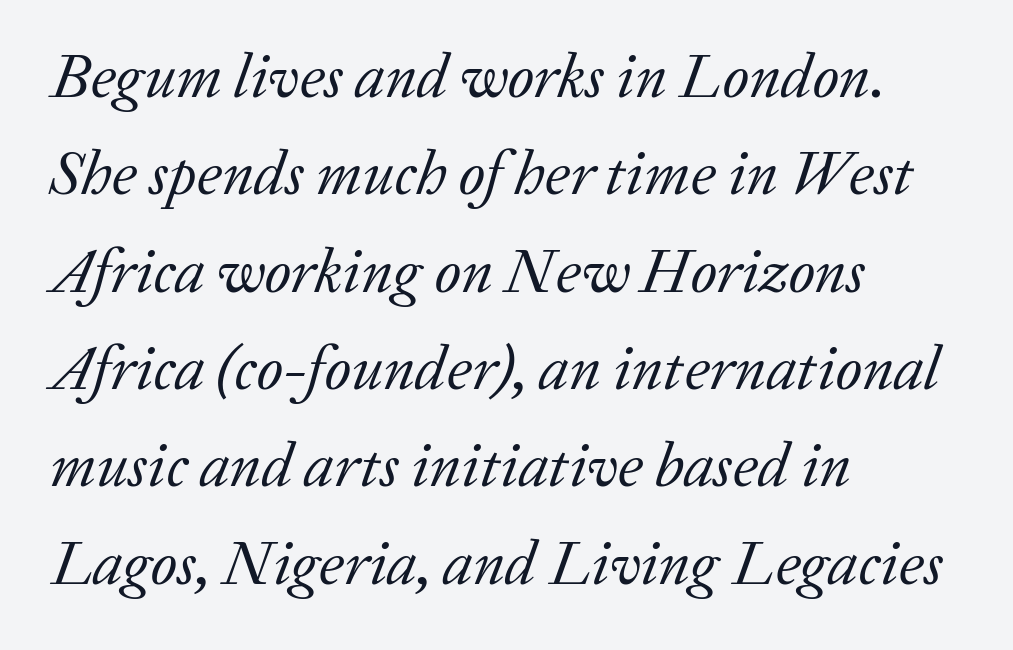
The image shows 62 px regular-weight serif type, italic (leaning right); set left-aligned, normal line spacing (1.57x), normal letter spacing, not underlined; low stroke contrast and a medium x-height.
